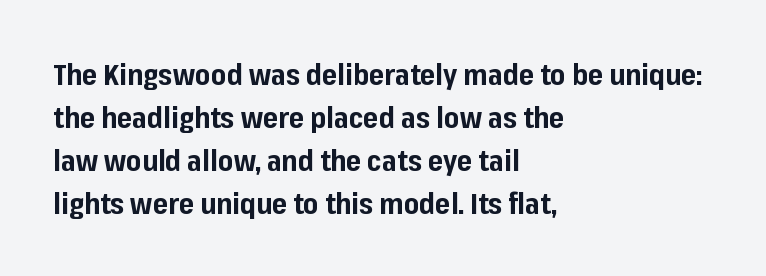
The image shows 29 px bold sans-serif type, upright; set left-aligned, normal line spacing (1.48x), normal letter spacing, not underlined; low stroke contrast and a medium x-height.
